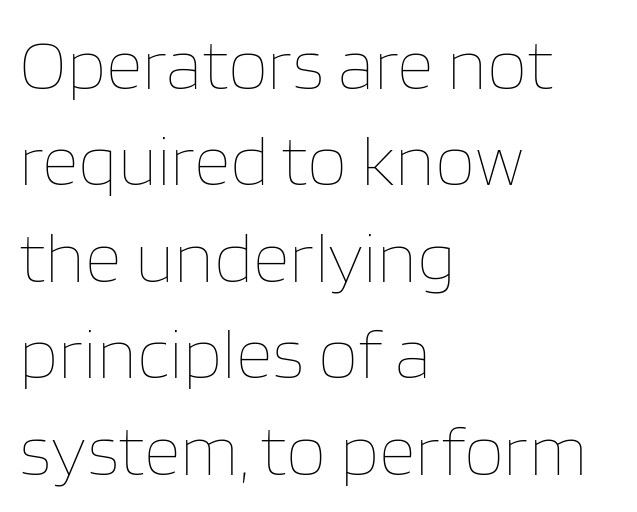
Q: Is the text bold? A: No.
Q: Is the text italic (slanted)? A: No, it is upright.
Q: Is the text underlined? A: No.
Q: How is the paragraph aligned? A: Left-aligned.
Q: Is the spacing between letters normal or unusually wide? A: Normal.
Q: Is the spacing between lines tight, normal or loose? A: Normal.
Q: Width (condensed, normal, or wide)? A: Normal.
Q: Stroke contrast? A: Low.
Q: x-height? A: Large.
Q: Monospaced? A: No.
